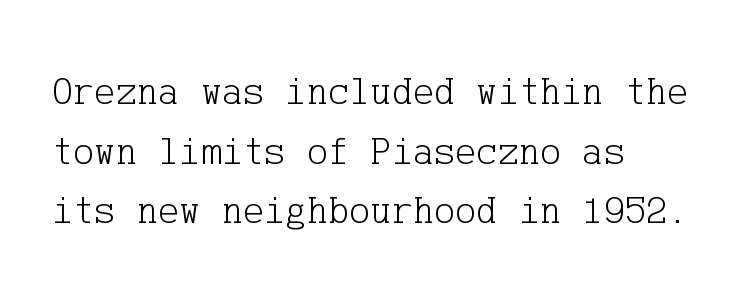
On a weight scale, this lands at 450 or below. The vertical gap from one line to the next is medium. The lines are quadded left. Ascenders rise straight up at ninety degrees.
